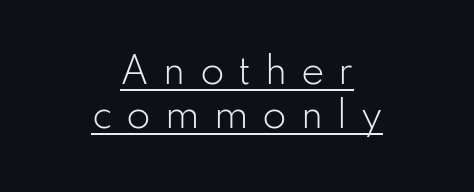
The image shows 35 px light sans-serif type, upright; set centered, normal line spacing (1.27x), unusually wide letter spacing (+0.4 em), underlined; low stroke contrast and a small x-height.
